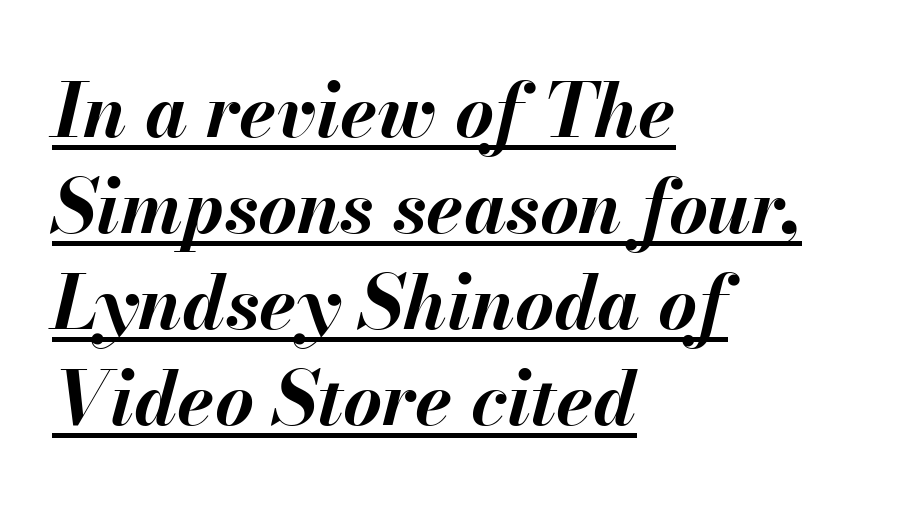
The image shows 75 px bold type, italic (leaning right); set left-aligned, normal line spacing (1.28x), normal letter spacing, underlined; medium stroke contrast and a small x-height.
